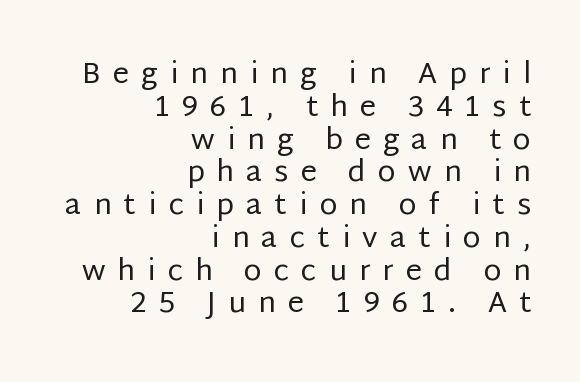
Each letter keeps its own natural width here, so spacing adapts to shape. On a weight scale, this lands at 450 or below. I'd call this a sans setting — the letters go barefoot. Characters remain perfectly vertical along every line.
